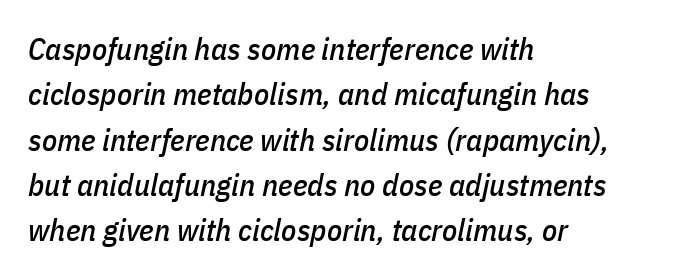
Q: Is the text italic (slanted)? A: Yes, it leans right by about 11 degrees.
Q: Is the text underlined? A: No.
Q: How is the paragraph aligned? A: Left-aligned.
Q: Is the spacing between letters normal or unusually wide? A: Normal.
Q: Is the spacing between lines tight, normal or loose? A: Normal.
Q: Width (condensed, normal, or wide)? A: Condensed.
Q: Stroke contrast? A: Low.
Q: x-height? A: Medium.
Q: Monospaced? A: No.
